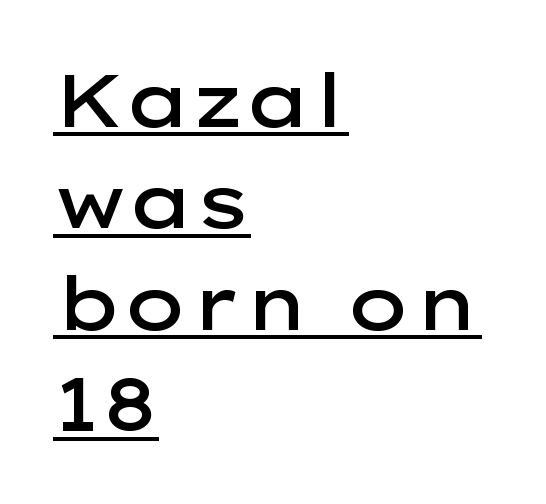
Q: Is the text bold? A: Semi-bold.
Q: Is the text italic (slanted)? A: No, it is upright.
Q: Is the typeface a serif or a sans-serif typeface? A: Sans-serif.
Q: Is the text underlined? A: Yes.
Q: How is the paragraph aligned? A: Left-aligned.
Q: Is the spacing between letters normal or unusually wide? A: Normal.
Q: Is the spacing between lines tight, normal or loose? A: Normal.
Q: Width (condensed, normal, or wide)? A: Wide.
Q: Stroke contrast? A: Low.
Q: x-height? A: Medium.
Q: Monospaced? A: No.
